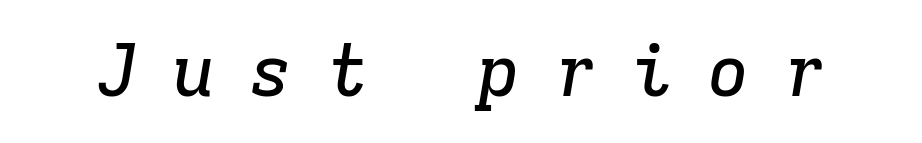
You can tell from the footed stems that serif type was used. The lettering tilts uniformly, giving the passage an italic look. You could count columns in this text — the font is strictly monospaced. Nobody drew a line under any word here. Display-style spreading of the glyphs; the letterfit is very open.
